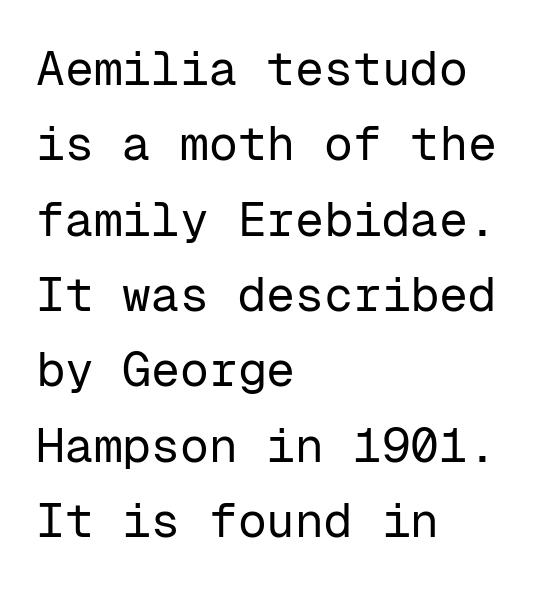
Q: Is the text bold? A: No.
Q: Is the text italic (slanted)? A: No, it is upright.
Q: Is the typeface a serif or a sans-serif typeface? A: Sans-serif.
Q: Is the text underlined? A: No.
Q: How is the paragraph aligned? A: Left-aligned.
Q: Is the spacing between letters normal or unusually wide? A: Normal.
Q: Is the spacing between lines tight, normal or loose? A: Normal.
Q: Width (condensed, normal, or wide)? A: Normal.
Q: Stroke contrast? A: Low.
Q: x-height? A: Medium.
Q: Monospaced? A: Yes.
